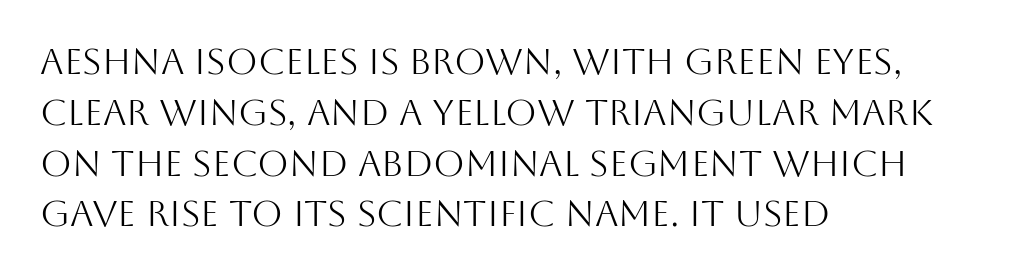
{"serif": "no", "italic": "no", "bold": "no", "weight": "light", "width": "normal", "stroke_contrast": "medium", "x_height": "large", "monospaced": "no", "underline": "no", "align": "left", "line_spacing": "normal", "line_spacing_ratio": 1.41, "letter_spacing": "normal", "letter_spacing_em": 0.0, "glyph_px": 36}
